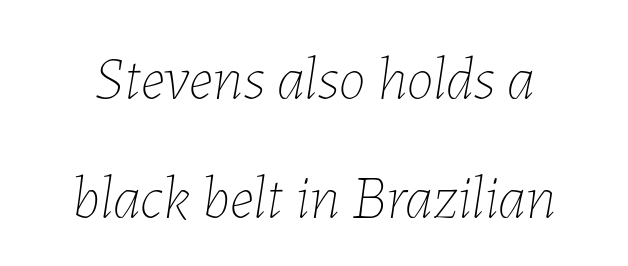
{"italic": "yes", "lean": "right", "slant_degrees": 7, "bold": "no", "weight": "thin", "width": "normal", "stroke_contrast": "low", "x_height": "medium", "monospaced": "no", "underline": "no", "align": "center", "line_spacing": "loose", "line_spacing_ratio": 1.95, "letter_spacing": "normal", "letter_spacing_em": 0.0, "glyph_px": 61}
